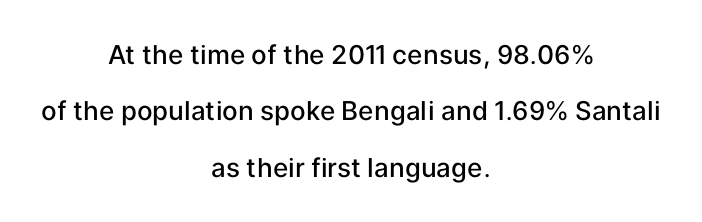
Clear beneath every line of the passage. Style check: upright. The passage shown has conventional tracking throughout. Vertical spacing — loose. Neither beginnings nor endings align; midpoints do. Its strokes are somewhat broadened, the hallmark of semibold type.
